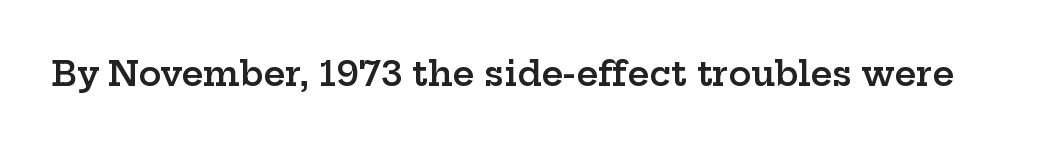
Q: Is the text bold? A: Semi-bold.
Q: Is the text italic (slanted)? A: No, it is upright.
Q: Is the typeface a serif or a sans-serif typeface? A: Serif.
Q: Is the text underlined? A: No.
Q: Is the spacing between letters normal or unusually wide? A: Normal.
Q: Width (condensed, normal, or wide)? A: Wide.
Q: Stroke contrast? A: Low.
Q: x-height? A: Medium.
Q: Monospaced? A: No.
